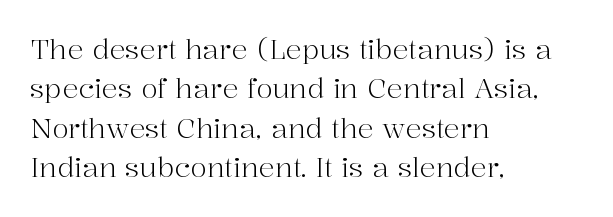
Q: Is the text bold? A: No.
Q: Is the text italic (slanted)? A: No, it is upright.
Q: Is the text underlined? A: No.
Q: How is the paragraph aligned? A: Left-aligned.
Q: Is the spacing between letters normal or unusually wide? A: Normal.
Q: Is the spacing between lines tight, normal or loose? A: Normal.
